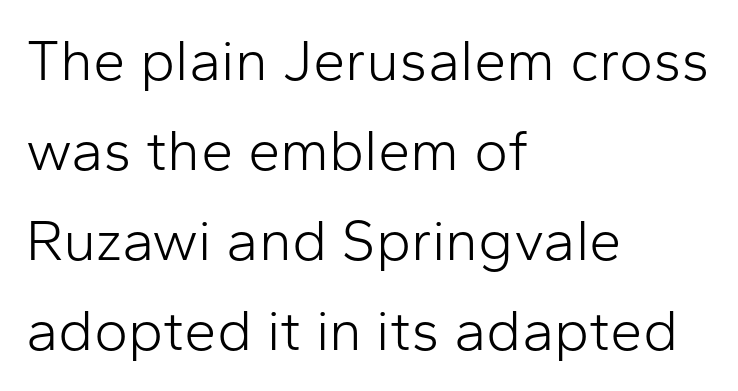
{"serif": "no", "italic": "no", "bold": "no", "weight": "light", "width": "normal", "stroke_contrast": "low", "x_height": "medium", "monospaced": "no", "underline": "no", "align": "left", "line_spacing": "normal", "line_spacing_ratio": 1.55, "letter_spacing": "normal", "letter_spacing_em": 0.0, "glyph_px": 58}
